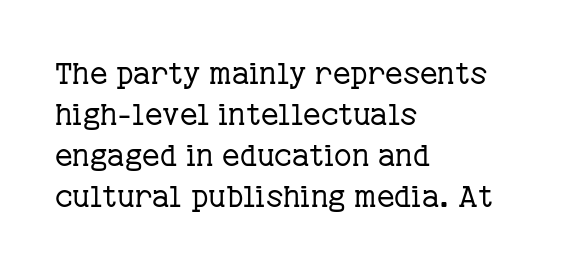
{"serif": "yes", "italic": "no", "bold": "no", "weight": "regular", "width": "normal", "stroke_contrast": "low", "x_height": "medium", "monospaced": "no", "underline": "no", "align": "left", "line_spacing": "normal", "line_spacing_ratio": 1.37, "letter_spacing": "normal", "letter_spacing_em": 0.0, "glyph_px": 30}
